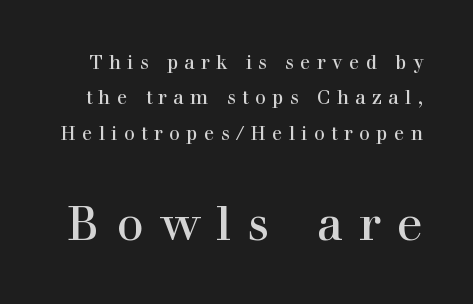
The image shows 48 px serif type, upright; set line spacing 1.86x, unusually wide letter spacing (+0.34 em), not underlined; the second (bottom) block is 2.53x larger; a medium x-height.
